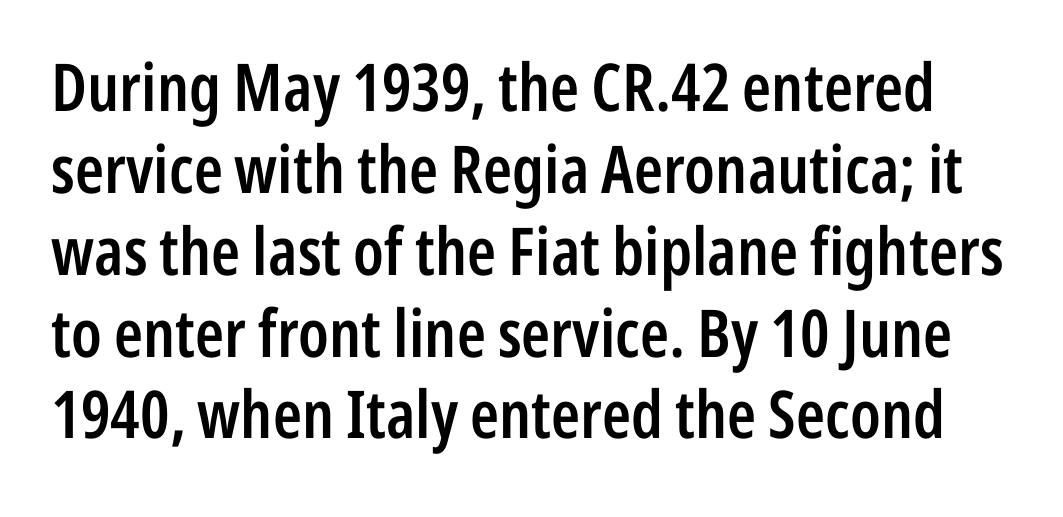
The image shows 66 px semibold, condensed sans-serif type, upright; set line spacing 1.24x, normal letter spacing, not underlined; low stroke contrast and a medium x-height.
